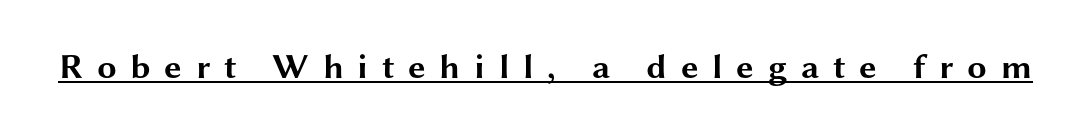
{"serif": "no", "italic": "no", "bold": "yes", "weight": "bold", "width": "wide", "stroke_contrast": "medium", "x_height": "medium", "monospaced": "no", "underline": "yes", "letter_spacing": "wide", "letter_spacing_em": 0.39, "glyph_px": 35}
